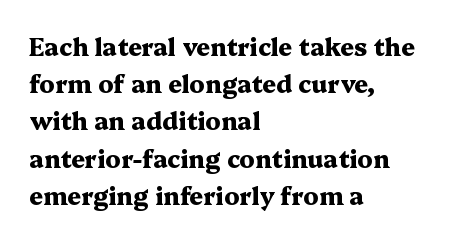
Q: Is the text bold? A: Yes.
Q: Is the text italic (slanted)? A: No, it is upright.
Q: Is the text underlined? A: No.
Q: How is the paragraph aligned? A: Left-aligned.
Q: Is the spacing between letters normal or unusually wide? A: Normal.
Q: Is the spacing between lines tight, normal or loose? A: Normal.
